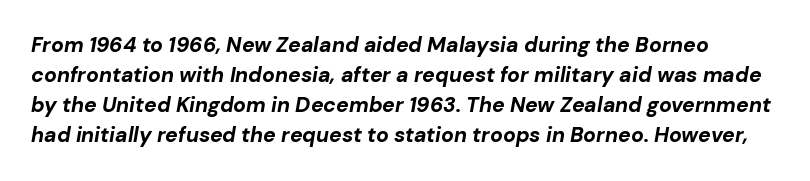
The image shows 21 px bold type, italic (leaning right); set normal line spacing (1.43x), normal letter spacing, not underlined.
